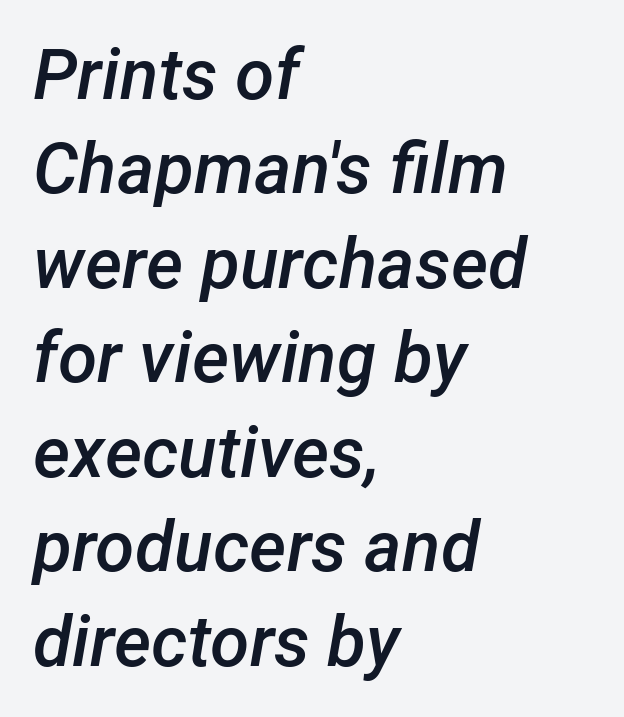
The image shows 71 px semibold type, italic (leaning right); set left-aligned, normal line spacing (1.33x), normal letter spacing, not underlined; low stroke contrast and a medium x-height.
